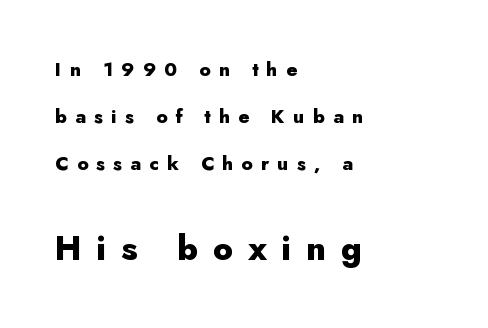
Compared with typical body copy, the letter spacing here is much looser. Size contrast runs from small at the top to large at the bottom. The type sits square on the baseline with zero lean. Teacher's note: observe the even left margin — that is flush-left alignment. The glyphs in this specimen are sans serif. You could not count columns in this text — the font is proportionally spaced.
